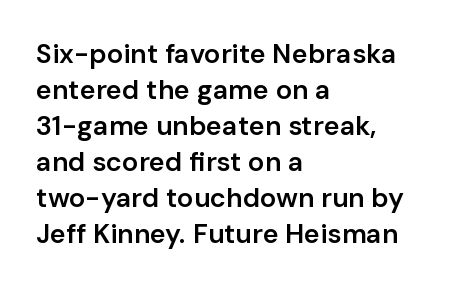
The image shows 27 px text type, upright; set left-aligned, normal line spacing (1.33x), normal letter spacing, not underlined.
